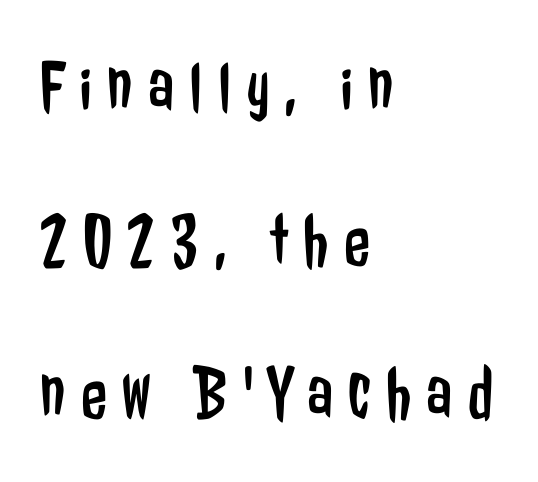
Q: Is the text bold? A: No.
Q: Is the text italic (slanted)? A: No, it is upright.
Q: Is the typeface a serif or a sans-serif typeface? A: Sans-serif.
Q: Is the text underlined? A: No.
Q: How is the paragraph aligned? A: Left-aligned.
Q: Is the spacing between letters normal or unusually wide? A: Unusually wide.
Q: Is the spacing between lines tight, normal or loose? A: Loose.
Q: Width (condensed, normal, or wide)? A: Condensed.
Q: Stroke contrast? A: Low.
Q: x-height? A: Medium.
Q: Monospaced? A: No.
